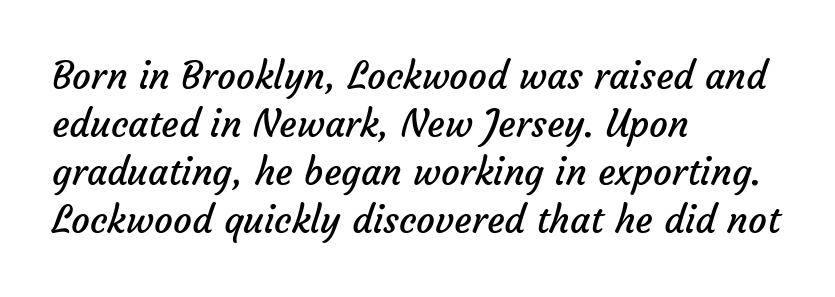
{"serif": "no", "bold": "no", "weight": "regular", "width": "normal", "stroke_contrast": "low", "x_height": "medium", "monospaced": "no", "underline": "no", "align": "left", "line_spacing": "normal", "line_spacing_ratio": 1.3, "letter_spacing": "normal", "letter_spacing_em": 0.0, "glyph_px": 37}
